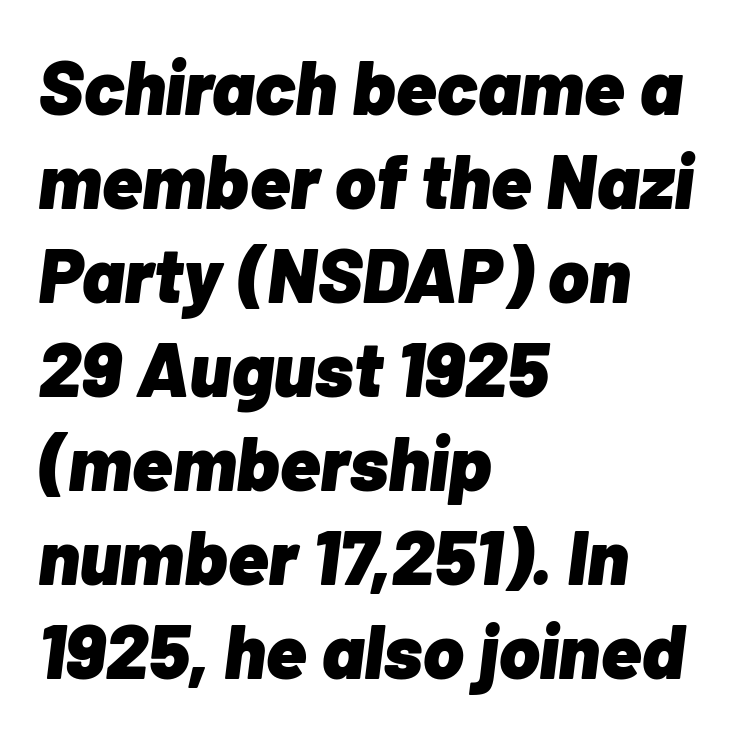
Q: Is the text bold? A: Yes.
Q: Is the text italic (slanted)? A: Yes, it leans right by about 7 degrees.
Q: Is the text underlined? A: No.
Q: How is the paragraph aligned? A: Left-aligned.
Q: Is the spacing between letters normal or unusually wide? A: Normal.
Q: Width (condensed, normal, or wide)? A: Normal.
Q: Stroke contrast? A: Low.
Q: x-height? A: Medium.
Q: Monospaced? A: No.
